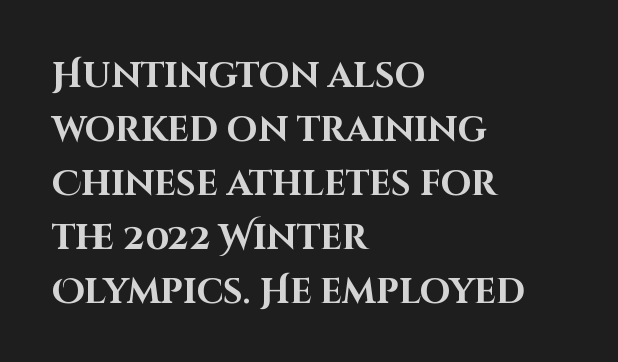
{"serif": "no", "italic": "no", "bold": "yes", "weight": "bold", "width": "normal", "stroke_contrast": "high", "x_height": "large", "monospaced": "no", "underline": "no", "align": "left", "line_spacing": "normal", "line_spacing_ratio": 1.54, "letter_spacing": "normal", "letter_spacing_em": 0.0, "glyph_px": 35}
